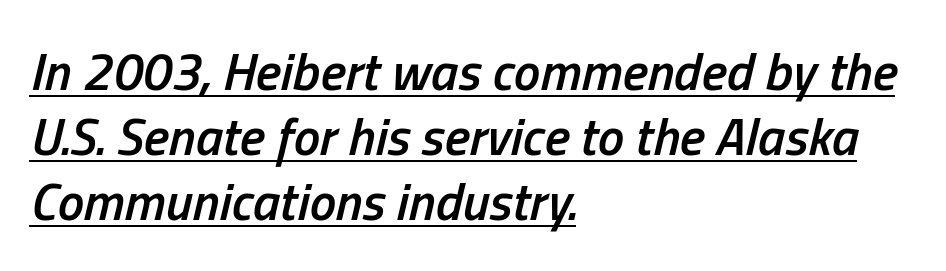
This sample uses plain, unmodified letter spacing. Weight: semibold (demi). Casual observation: everything's shoved over to the left. Think of a printed novel: that variable character pitch is what you see here.
